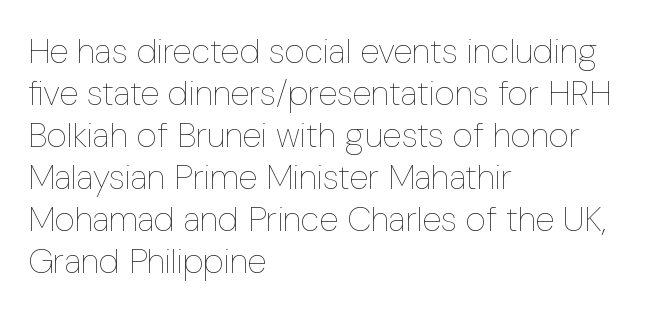
The image shows 35 px thin, condensed type, upright; set left-aligned, line spacing 1.2x, normal letter spacing, not underlined; low stroke contrast and a medium x-height.
